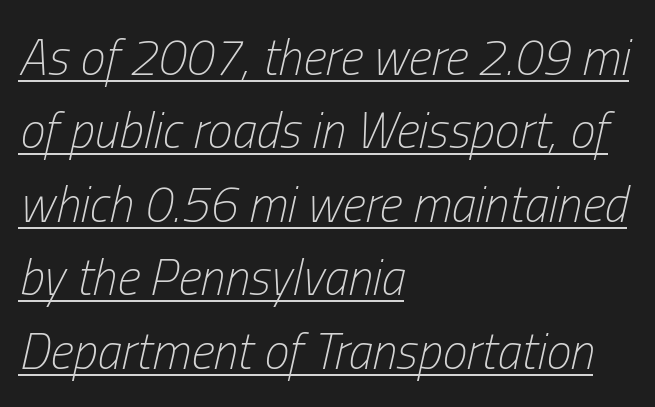
This sample is left-justified, so line endings fall wherever the words run out. A typesetter would mark this as italic. Each letter keeps its own natural width here, so spacing adapts to shape. Does the leading feel generous? No, just average. This rendering leaves character spacing at its baseline value. No chunkiness to these letters — they're not bold.
